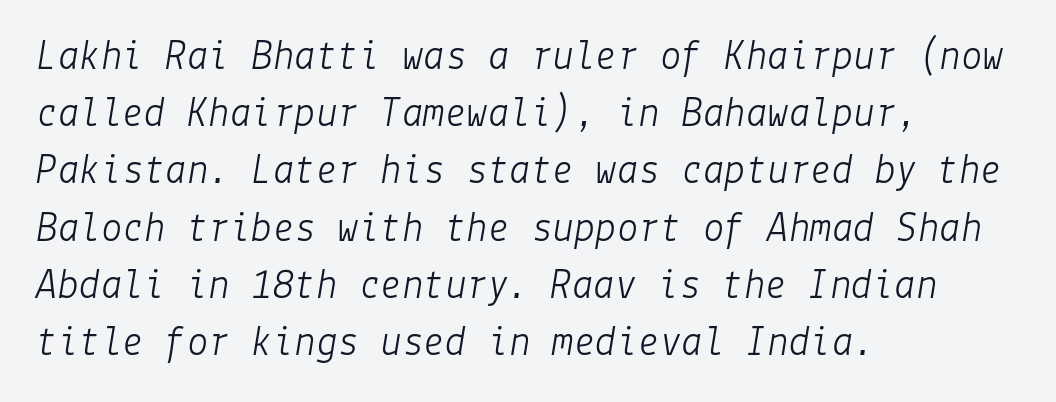
Q: Is the text bold? A: No.
Q: Is the text italic (slanted)? A: Yes, it leans right by about 9 degrees.
Q: Is the text underlined? A: No.
Q: How is the paragraph aligned? A: Left-aligned.
Q: Is the spacing between letters normal or unusually wide? A: Normal.
Q: Is the spacing between lines tight, normal or loose? A: Normal.
Q: Width (condensed, normal, or wide)? A: Normal.
Q: Stroke contrast? A: Low.
Q: x-height? A: Medium.
